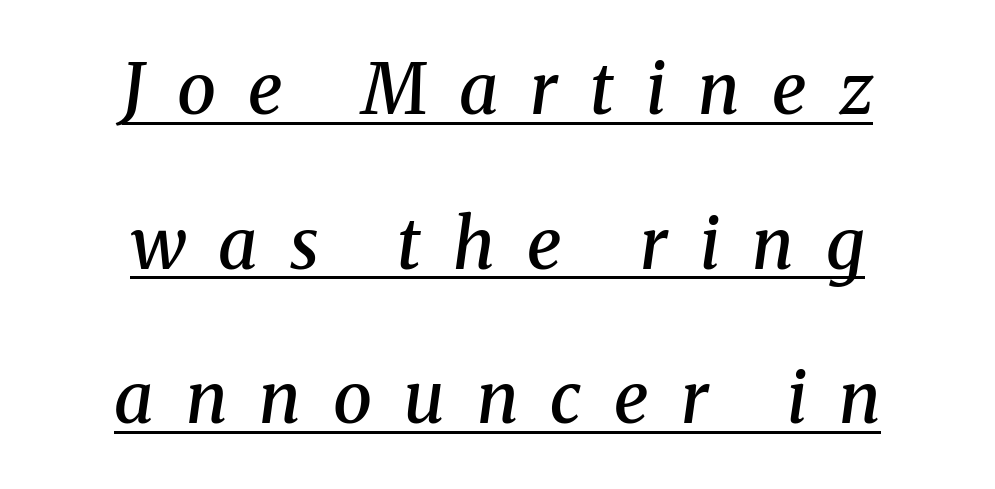
Q: Is the text bold? A: Semi-bold.
Q: Is the text italic (slanted)? A: Yes, it leans right by about 8 degrees.
Q: Is the typeface a serif or a sans-serif typeface? A: Serif.
Q: Is the text underlined? A: Yes.
Q: How is the paragraph aligned? A: Centered.
Q: Is the spacing between letters normal or unusually wide? A: Unusually wide.
Q: Is the spacing between lines tight, normal or loose? A: Loose.
Q: Width (condensed, normal, or wide)? A: Normal.
Q: Stroke contrast? A: Medium.
Q: x-height? A: Medium.
Q: Monospaced? A: No.
